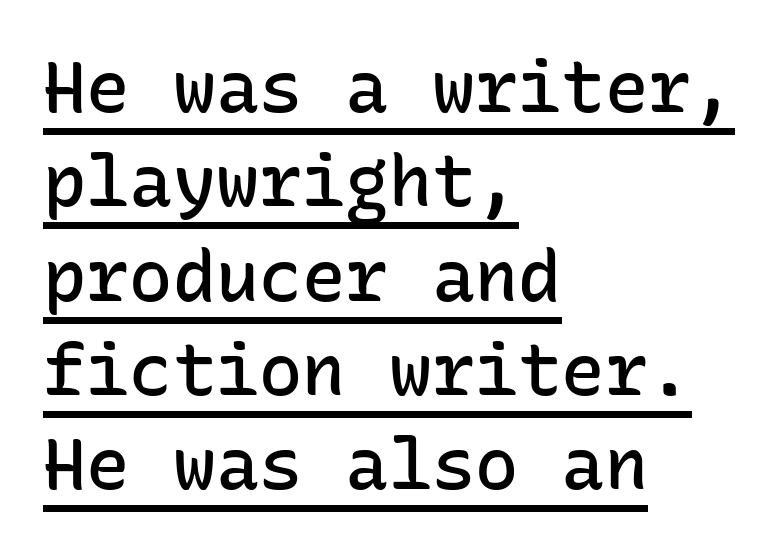
Notice how the passage keeps a crisp vertical edge on the left only. Has an underline been added? It has. Monospaced: the letters line up in strict vertical columns. Whoever set this chose a conventional vertical rhythm. Short note: letters normally spaced.
